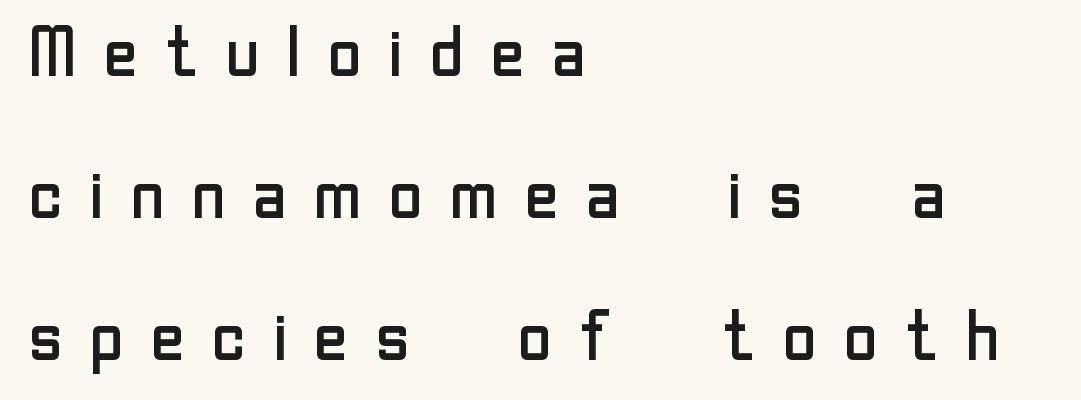
{"serif": "no", "italic": "no", "bold": "no", "weight": "regular", "width": "normal", "stroke_contrast": "low", "x_height": "medium", "monospaced": "no", "underline": "no", "align": "left", "line_spacing": "loose", "line_spacing_ratio": 2.06, "letter_spacing": "wide", "letter_spacing_em": 0.3, "glyph_px": 69}
